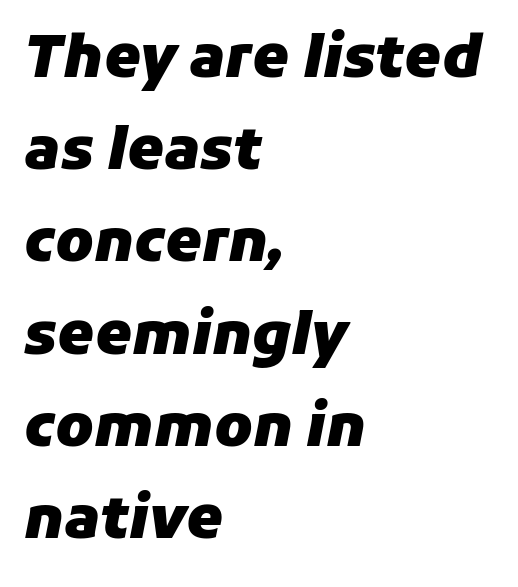
Q: Is the text bold? A: Yes.
Q: Is the text italic (slanted)? A: Yes, it leans right by about 11 degrees.
Q: Is the text underlined? A: No.
Q: How is the paragraph aligned? A: Left-aligned.
Q: Is the spacing between letters normal or unusually wide? A: Normal.
Q: Is the spacing between lines tight, normal or loose? A: Normal.
Q: Width (condensed, normal, or wide)? A: Normal.
Q: Stroke contrast? A: Low.
Q: x-height? A: Medium.
Q: Monospaced? A: No.
